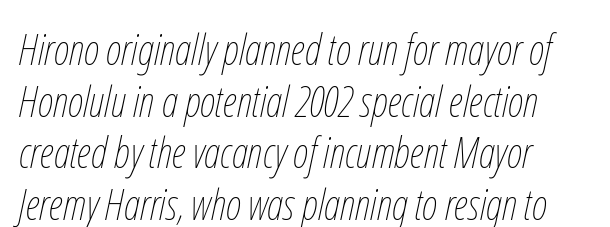
The image shows 43 px thin, condensed type, italic (leaning right); set left-aligned, line spacing 1.2x, normal letter spacing, not underlined; low stroke contrast and a medium x-height.
